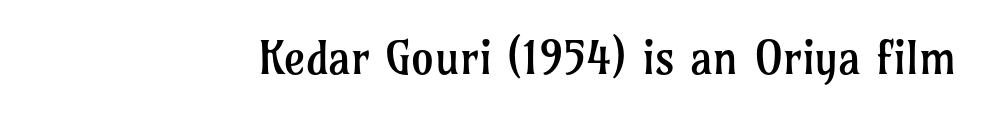
{"serif": "yes", "italic": "no", "bold": "no", "weight": "regular", "width": "normal", "stroke_contrast": "low", "x_height": "medium", "monospaced": "no", "underline": "no", "letter_spacing": "normal", "letter_spacing_em": 0.0, "glyph_px": 46}
